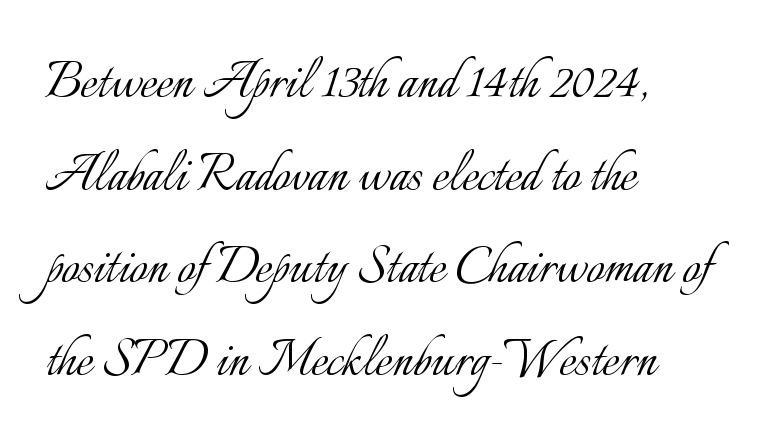
{"bold": "no", "weight": "light", "width": "normal", "stroke_contrast": "low", "x_height": "small", "monospaced": "no", "underline": "no", "align": "left", "line_spacing": "normal", "line_spacing_ratio": 1.47, "letter_spacing": "normal", "letter_spacing_em": 0.0, "glyph_px": 63}
